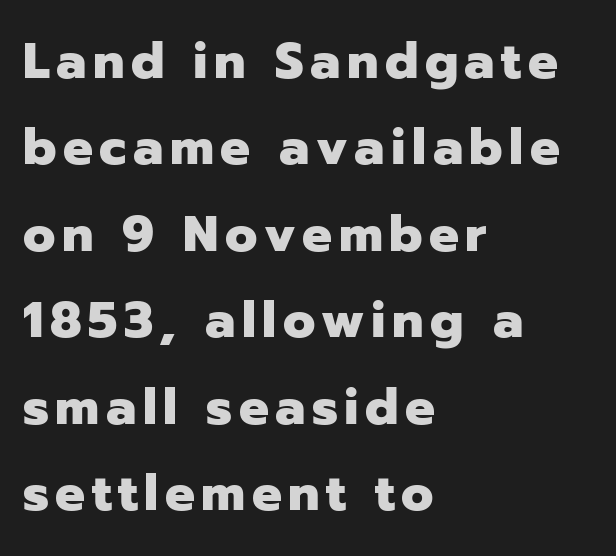
Q: Is the text bold? A: Yes.
Q: Is the text italic (slanted)? A: No, it is upright.
Q: Is the typeface a serif or a sans-serif typeface? A: Sans-serif.
Q: Is the text underlined? A: No.
Q: How is the paragraph aligned? A: Left-aligned.
Q: Width (condensed, normal, or wide)? A: Normal.
Q: Stroke contrast? A: Low.
Q: x-height? A: Medium.
Q: Monospaced? A: No.
